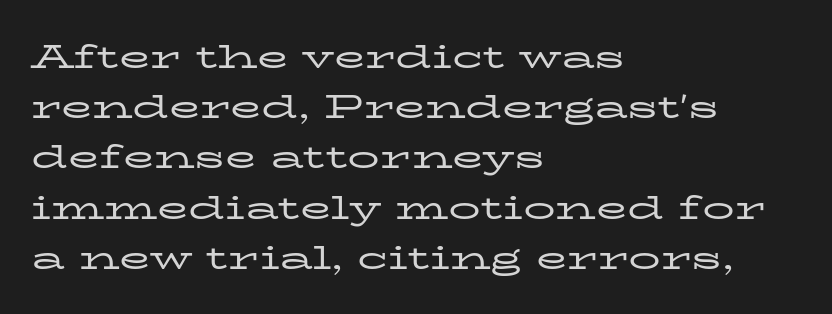
The image shows 32 px regular-weight, wide serif type, upright; set left-aligned, normal line spacing (1.57x), normal letter spacing, not underlined; low stroke contrast and a medium x-height.
